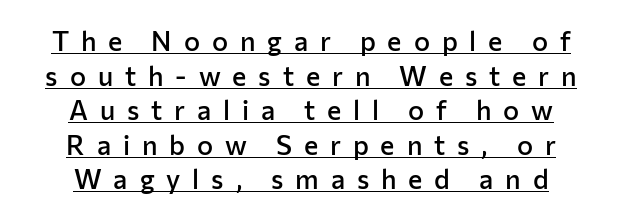
Vertical strokes here are truly vertical. Quick note: interline space is typical. Tracking here is generous; glyphs stand well apart from one another. Looks like someone drew a line under every word here. Alignment: centered. On the weight axis this lands at semibold, roughly 600.
